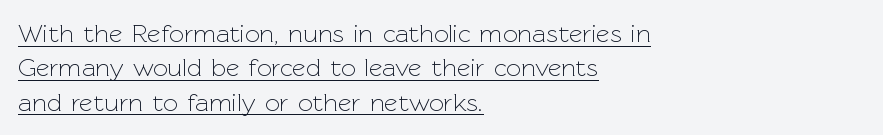
Q: Is the text bold? A: No.
Q: Is the text italic (slanted)? A: No, it is upright.
Q: Is the text underlined? A: Yes.
Q: How is the paragraph aligned? A: Left-aligned.
Q: Is the spacing between letters normal or unusually wide? A: Normal.
Q: Is the spacing between lines tight, normal or loose? A: Normal.
